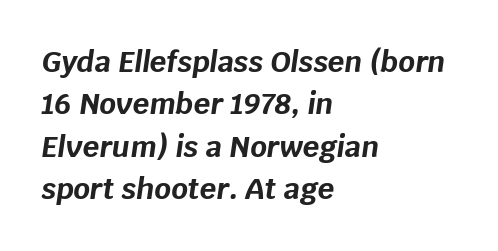
{"italic": "yes", "lean": "right", "slant_degrees": 8, "bold": "yes", "weight": "bold", "width": "normal", "stroke_contrast": "low", "x_height": "large", "monospaced": "no", "underline": "no", "align": "left", "line_spacing": "normal", "line_spacing_ratio": 1.46, "letter_spacing": "normal", "letter_spacing_em": 0.0, "glyph_px": 29}
